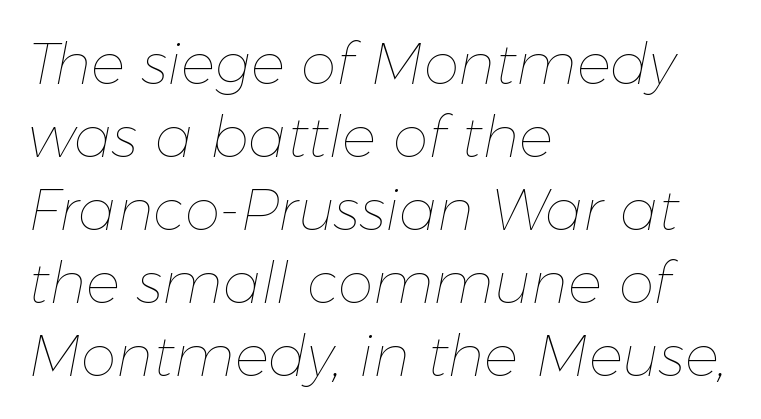
Q: Is the text bold? A: No.
Q: Is the text italic (slanted)? A: Yes, it leans right by about 11 degrees.
Q: Is the text underlined? A: No.
Q: How is the paragraph aligned? A: Left-aligned.
Q: Is the spacing between letters normal or unusually wide? A: Normal.
Q: Is the spacing between lines tight, normal or loose? A: Normal.
Q: Width (condensed, normal, or wide)? A: Normal.
Q: Stroke contrast? A: Low.
Q: x-height? A: Medium.
Q: Monospaced? A: No.
